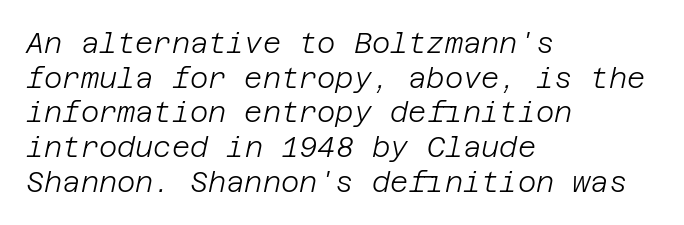
Q: Is the text bold? A: No.
Q: Is the text italic (slanted)? A: Yes, it leans right by about 12 degrees.
Q: Is the text underlined? A: No.
Q: How is the paragraph aligned? A: Left-aligned.
Q: Is the spacing between letters normal or unusually wide? A: Normal.
Q: Width (condensed, normal, or wide)? A: Normal.
Q: Stroke contrast? A: Low.
Q: x-height? A: Large.
